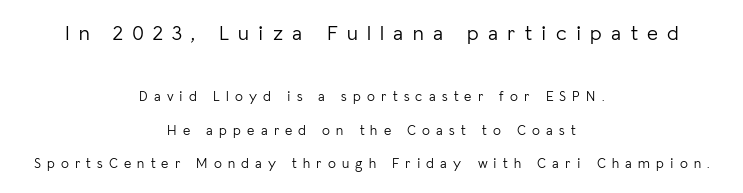
The image shows 21 px text type, upright; set centered, loose line spacing (2.4x), unusually wide letter spacing (+0.44 em), not underlined; the first (top) block is 1.5x larger.
